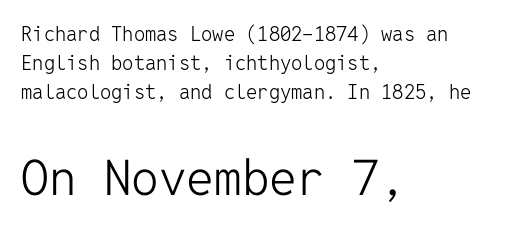
{"serif": "no", "italic": "no", "bold": "no", "weight": "light", "width": "normal", "stroke_contrast": "low", "x_height": "medium", "monospaced": "yes", "underline": "no", "align": "left", "line_spacing": "normal", "line_spacing_ratio": 1.45, "letter_spacing": "normal", "letter_spacing_em": 0.0, "larger_block": "second", "size_ratio": 2.45, "glyph_px": 49}
